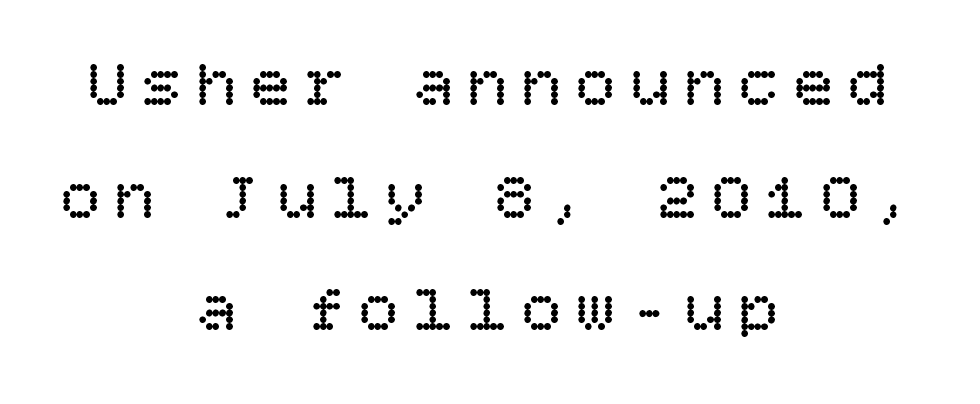
The image shows 67 px regular-weight type, upright; set centered, normal line spacing (1.68x), unusually wide letter spacing (+0.21 em), not underlined; low stroke contrast and a large x-height.
